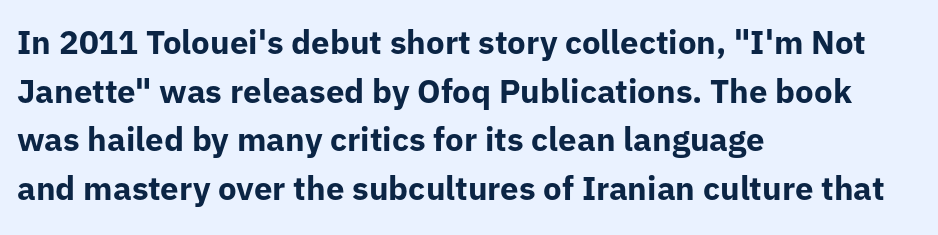
The image shows 33 px bold sans-serif type, upright; set left-aligned, normal line spacing (1.47x), normal letter spacing, not underlined; low stroke contrast and a medium x-height.
